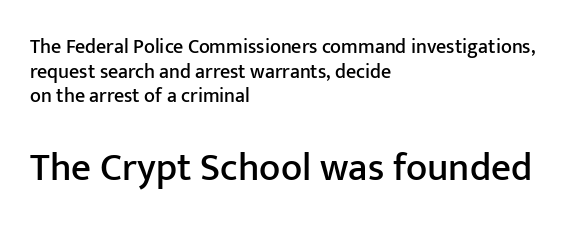
Regarding serifs, this sample does without them. Do the letters lean? They stand straight. The later block is typeset at a bigger size than the earlier block. Inter-character spacing is left at the font's built-in metrics.
